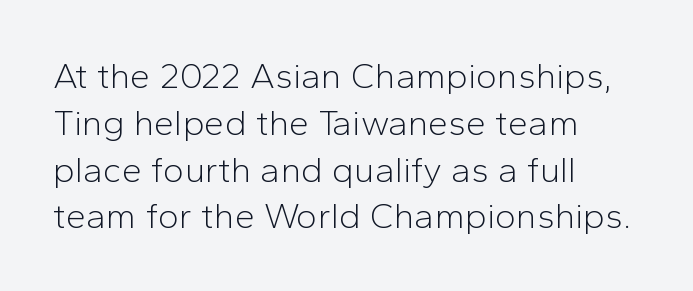
The line-height multiplier appears to be the usual default. The axis of the letterforms is exactly vertical. Honestly, there is no underline to notice here at all. The face used here is rendered with its standard letterfit.
